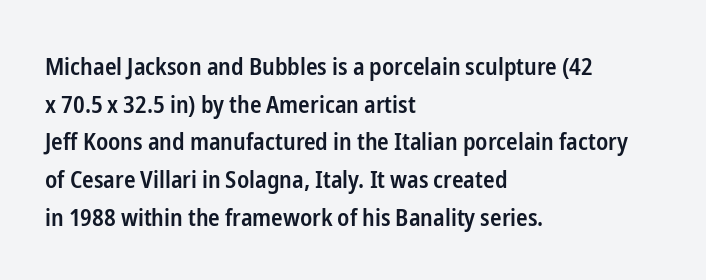
{"italic": "no", "bold": "semi", "underline": "no", "align": "left", "line_spacing": "normal", "line_spacing_ratio": 1.57, "letter_spacing": "normal", "letter_spacing_em": 0.0, "glyph_px": 24}
